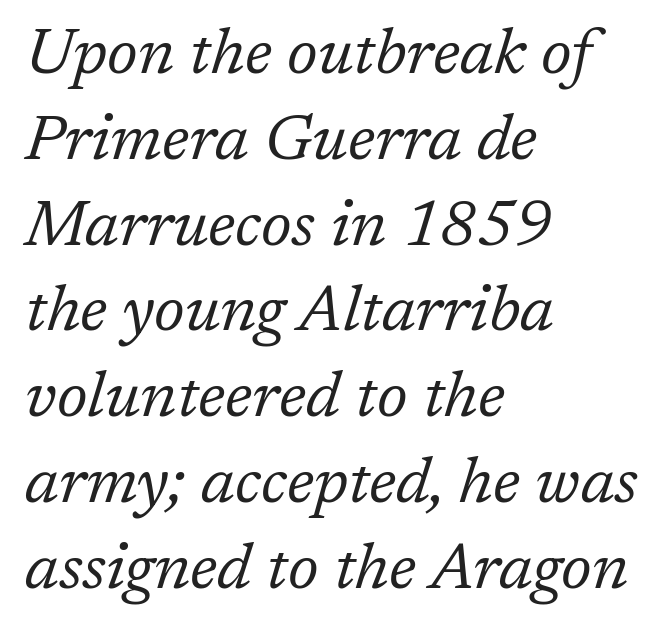
Q: Is the text bold? A: No.
Q: Is the text italic (slanted)? A: Yes, it leans right by about 17 degrees.
Q: Is the typeface a serif or a sans-serif typeface? A: Serif.
Q: Is the text underlined? A: No.
Q: How is the paragraph aligned? A: Left-aligned.
Q: Is the spacing between letters normal or unusually wide? A: Normal.
Q: Is the spacing between lines tight, normal or loose? A: Normal.
Q: Width (condensed, normal, or wide)? A: Normal.
Q: Stroke contrast? A: Low.
Q: x-height? A: Medium.
Q: Monospaced? A: No.
